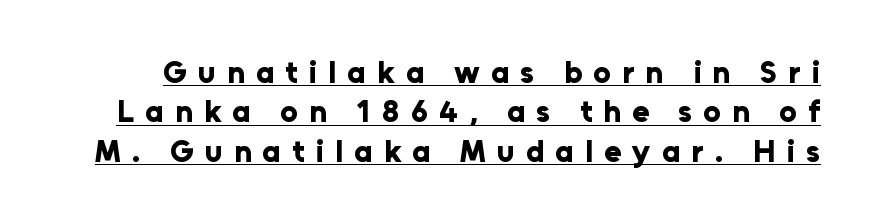
Q: Is the text bold? A: Yes.
Q: Is the text italic (slanted)? A: No, it is upright.
Q: Is the typeface a serif or a sans-serif typeface? A: Sans-serif.
Q: Is the text underlined? A: Yes.
Q: Is the spacing between letters normal or unusually wide? A: Unusually wide.
Q: Is the spacing between lines tight, normal or loose? A: Normal.
Q: Width (condensed, normal, or wide)? A: Normal.
Q: Stroke contrast? A: Low.
Q: x-height? A: Medium.
Q: Monospaced? A: No.
